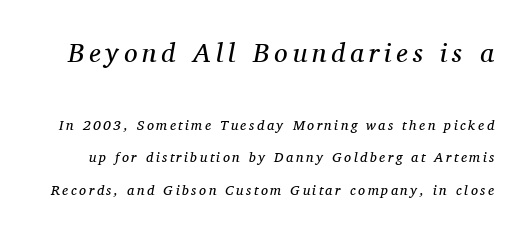
Q: Is the text bold? A: No.
Q: Is the text italic (slanted)? A: Yes, it leans right by about 11 degrees.
Q: Is the text underlined? A: No.
Q: Is the spacing between lines tight, normal or loose? A: Loose.
Q: Which block of text is set in a larger size, the first (top) or the second (bottom)? A: The first (top) one.
